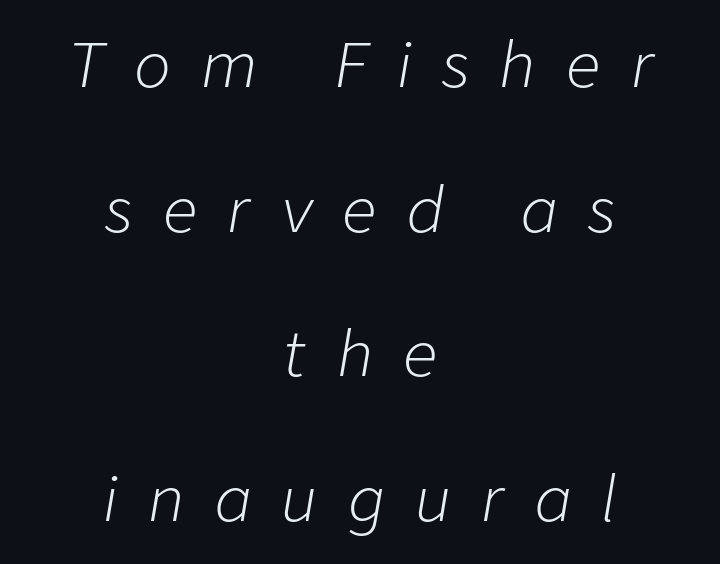
What stands out about the letter spacing? Its width — letters are far apart. The face used here has a pronounced slope to its letters. Rule under the text: the space is simply empty. Regarding leading, the lines here are spaced well apart.
